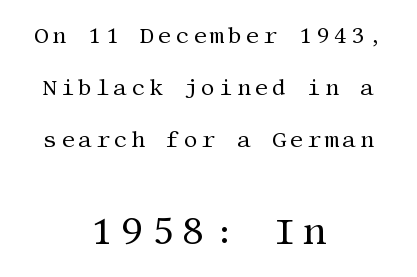
Q: Is the text bold? A: No.
Q: Is the text italic (slanted)? A: No, it is upright.
Q: Is the typeface a serif or a sans-serif typeface? A: Serif.
Q: Is the text underlined? A: No.
Q: How is the paragraph aligned? A: Centered.
Q: Is the spacing between lines tight, normal or loose? A: Loose.
Q: Which block of text is set in a larger size, the first (top) or the second (bottom)? A: The second (bottom) one.
Q: Width (condensed, normal, or wide)? A: Normal.
Q: Stroke contrast? A: Medium.
Q: x-height? A: Large.
